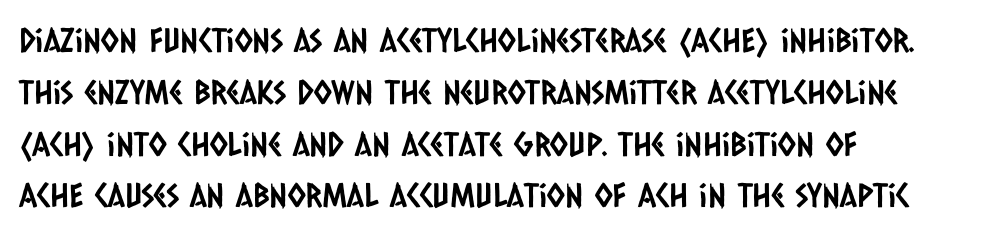
Q: Is the typeface a serif or a sans-serif typeface? A: Sans-serif.
Q: Is the text underlined? A: No.
Q: How is the paragraph aligned? A: Left-aligned.
Q: Is the spacing between letters normal or unusually wide? A: Normal.
Q: Is the spacing between lines tight, normal or loose? A: Normal.
Q: Width (condensed, normal, or wide)? A: Condensed.
Q: Stroke contrast? A: Low.
Q: x-height? A: Large.
Q: Monospaced? A: No.
